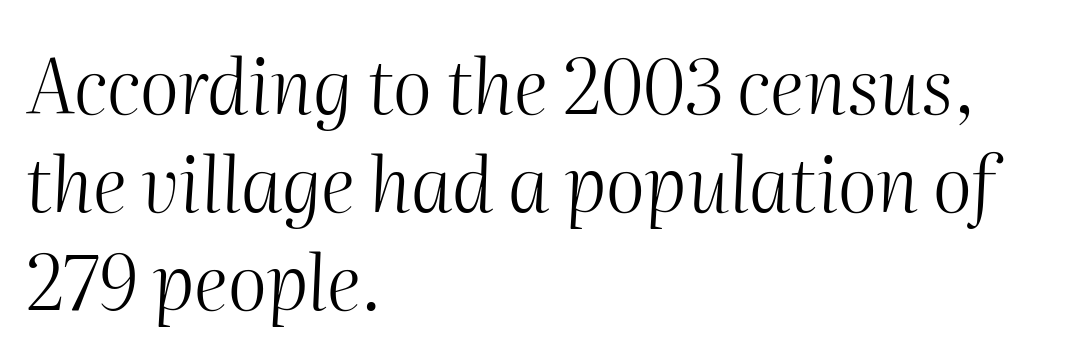
Q: Is the text bold? A: No.
Q: Is the text italic (slanted)? A: Yes, it leans right by about 2 degrees.
Q: Is the text underlined? A: No.
Q: How is the paragraph aligned? A: Left-aligned.
Q: Is the spacing between letters normal or unusually wide? A: Normal.
Q: Is the spacing between lines tight, normal or loose? A: Normal.
Q: Width (condensed, normal, or wide)? A: Normal.
Q: Stroke contrast? A: Medium.
Q: x-height? A: Medium.
Q: Monospaced? A: No.
